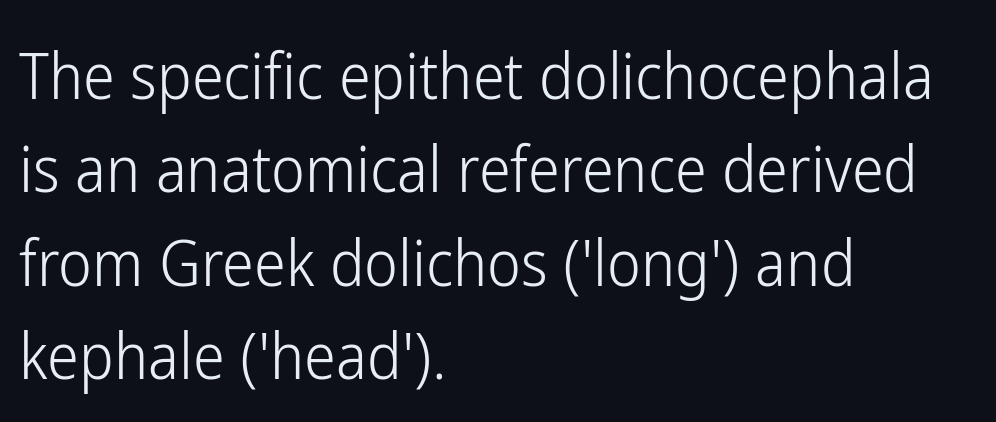
The image shows 64 px light, condensed sans-serif type, upright; set left-aligned, normal line spacing (1.46x), normal letter spacing, not underlined; low stroke contrast and a medium x-height.
